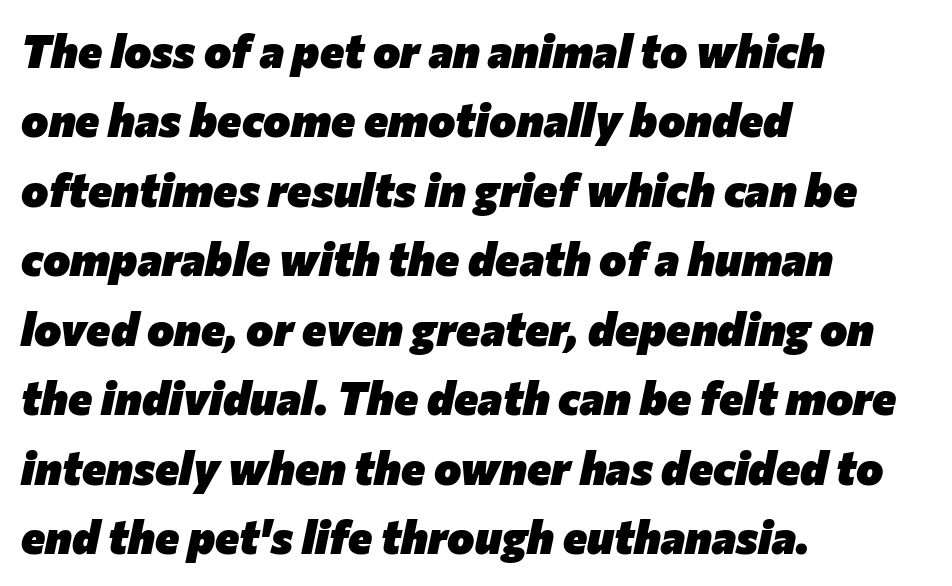
A clean baseline with only descenders dipping below it. Heavy, bold letterforms. A typesetter would call this leading conventional body-copy spacing. Varying glyph widths throughout — classic text-font behaviour. The passage shown has conventional tracking throughout.
